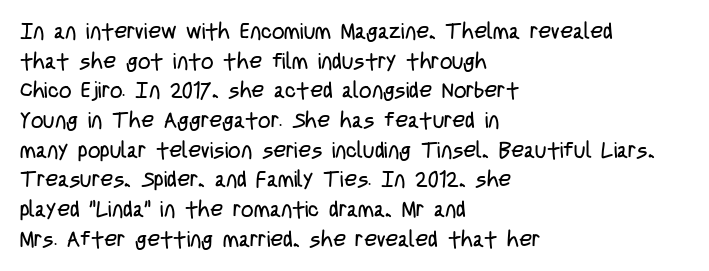
Unmarked baselines from the first word to the last. The designer left line spacing at the default. The rendering anchors every line to the left-hand side. The gaps between neighbouring characters are ordinary and unremarkable. The type sits square on the baseline with zero lean.
